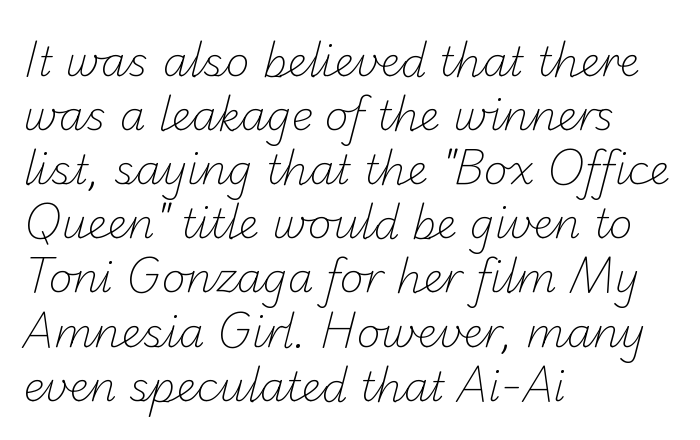
{"serif": "no", "bold": "no", "weight": "light", "width": "normal", "stroke_contrast": "low", "x_height": "small", "monospaced": "no", "underline": "no", "align": "left", "line_spacing": "normal", "line_spacing_ratio": 1.32, "letter_spacing": "normal", "letter_spacing_em": 0.0, "glyph_px": 41}
